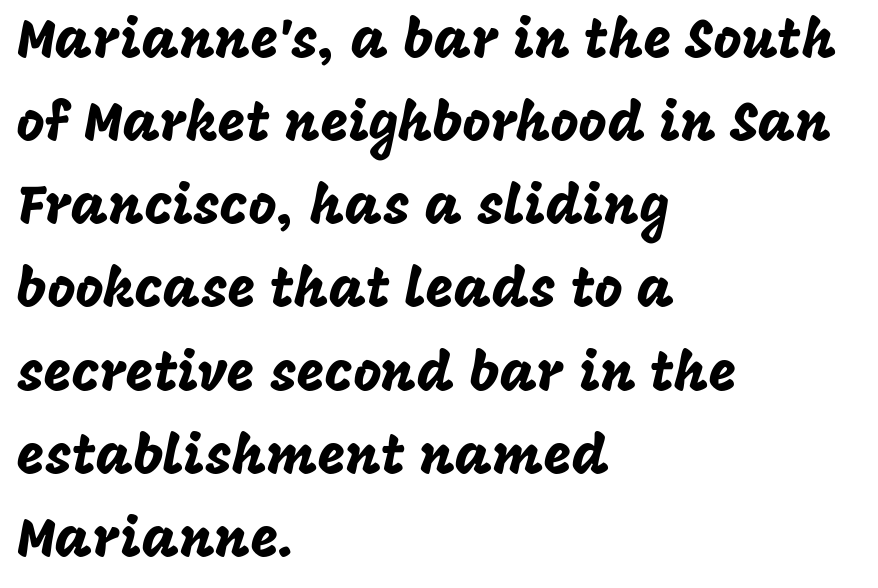
The image shows 54 px sans-serif type; set left-aligned, normal line spacing (1.54x), normal letter spacing, not underlined; low stroke contrast and a large x-height.
